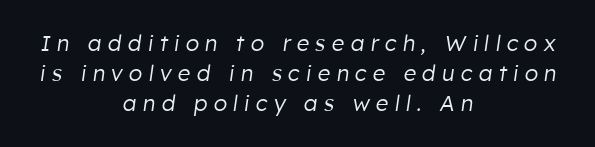
The letterforms sit at book weight or below. Casual observation: everything's sitting right in the middle. The tracking reads as deliberately expanded to a designer's eye. Is the type slanted? Yes — the strokes lean at a clear angle. The passage shown stacks its lines at a standard gap. Quick note: underline off.
